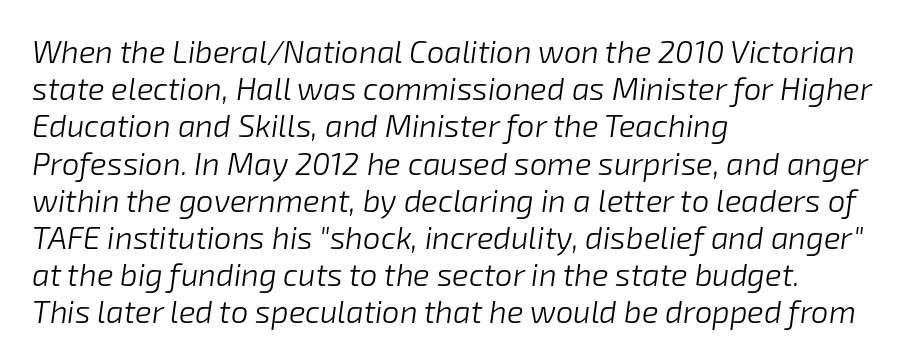
Q: Is the text bold? A: No.
Q: Is the text italic (slanted)? A: Yes, it leans right by about 8 degrees.
Q: Is the text underlined? A: No.
Q: How is the paragraph aligned? A: Left-aligned.
Q: Is the spacing between letters normal or unusually wide? A: Normal.
Q: Width (condensed, normal, or wide)? A: Normal.
Q: Stroke contrast? A: Low.
Q: x-height? A: Medium.
Q: Monospaced? A: No.
